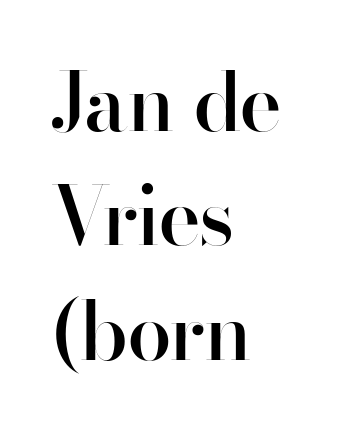
The image shows 80 px semibold sans-serif type, upright; set left-aligned, normal line spacing (1.43x), normal letter spacing, not underlined; high stroke contrast and a small x-height.
